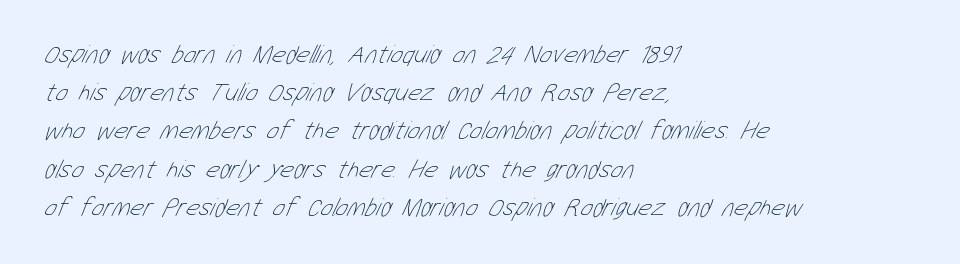
The image shows 26 px text type; set left-aligned, normal line spacing (1.47x), normal letter spacing, not underlined.
